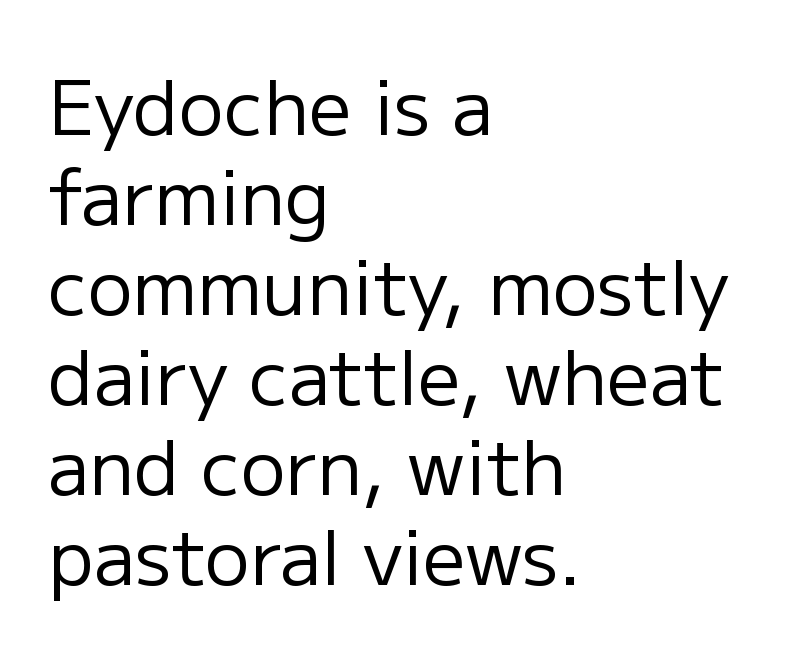
The image shows 75 px regular-weight sans-serif type, upright; set left-aligned, line spacing 1.2x, normal letter spacing, not underlined; low stroke contrast and a medium x-height.
